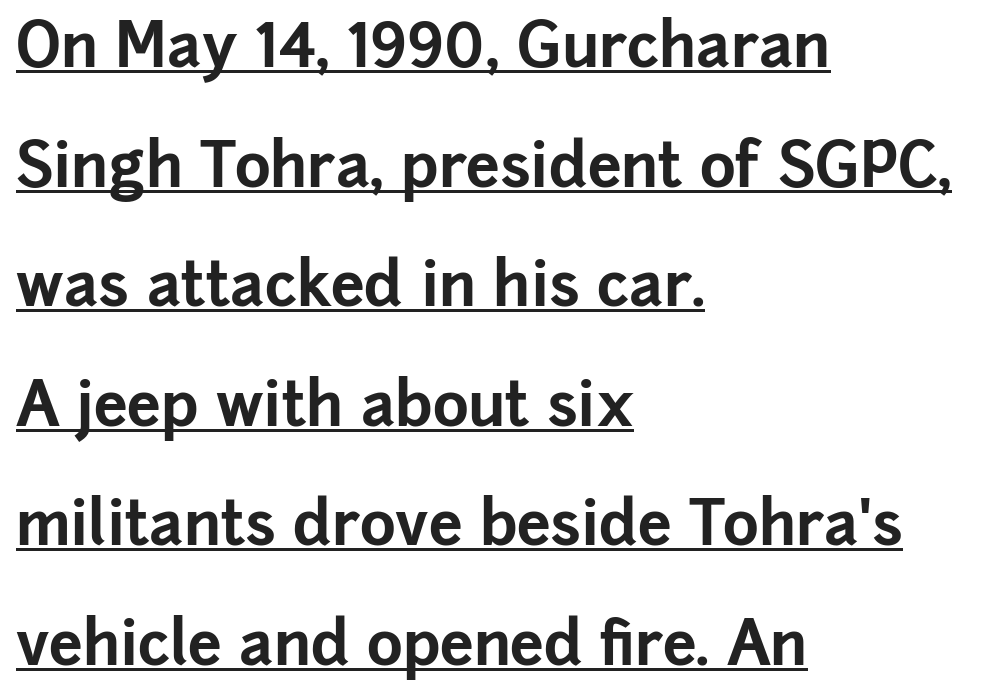
{"serif": "no", "italic": "no", "bold": "yes", "weight": "bold", "width": "normal", "stroke_contrast": "low", "x_height": "medium", "monospaced": "no", "underline": "yes", "align": "left", "line_spacing": "loose", "line_spacing_ratio": 1.96, "letter_spacing": "normal", "letter_spacing_em": 0.0, "glyph_px": 61}
